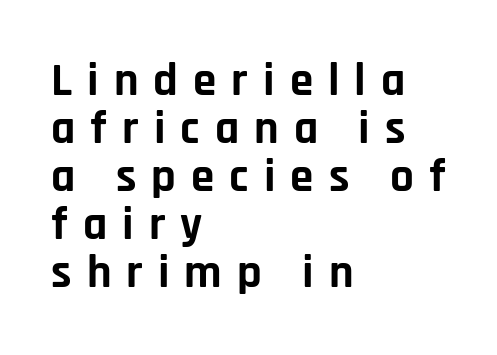
The lettering stays uniformly vertical, giving the passage a roman look. The type is letterspaced generously, with wide tracking. The passage shown is typed in a proportional face where columns would drift. The space between consecutive lines is stingy. The face used here is a sans, in the tradition of grotesques and geometrics.
